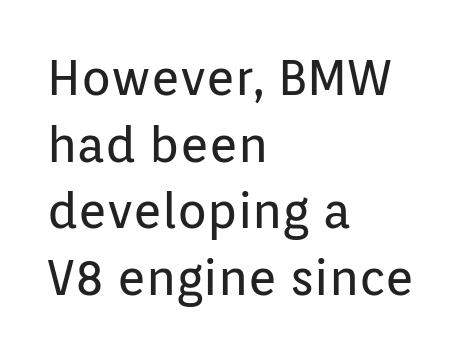
{"serif": "no", "italic": "no", "bold": "no", "weight": "regular", "width": "normal", "stroke_contrast": "low", "x_height": "medium", "monospaced": "no", "underline": "no", "align": "left", "line_spacing": "normal", "line_spacing_ratio": 1.36, "letter_spacing": "normal", "letter_spacing_em": 0.0, "glyph_px": 49}
